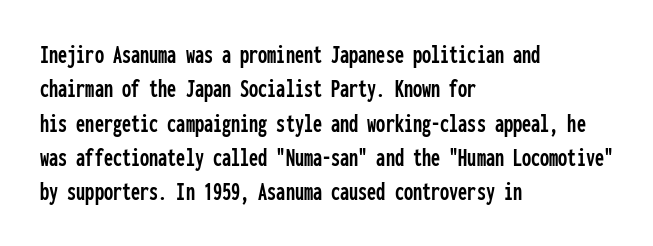
The image shows 26 px text type, upright; set left-aligned, normal line spacing (1.32x), normal letter spacing, not underlined.
